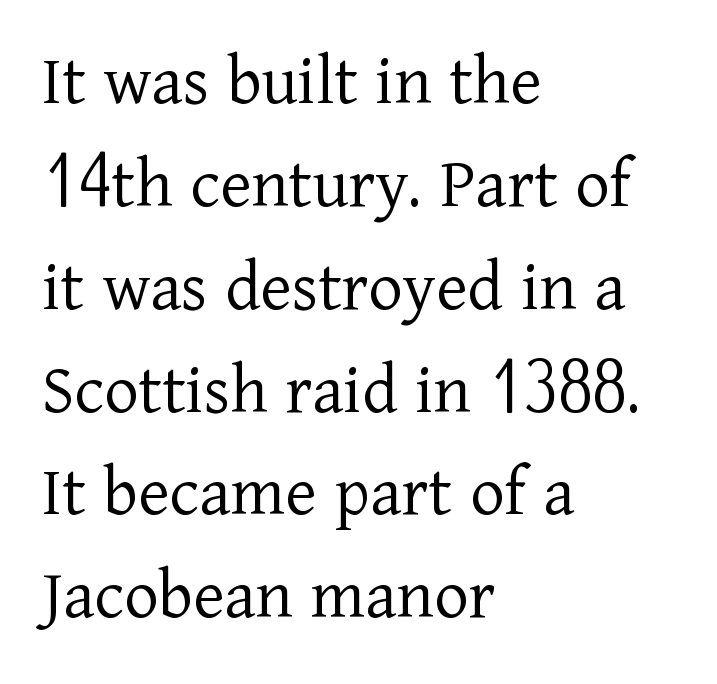
Q: Is the text bold? A: No.
Q: Is the text italic (slanted)? A: No, it is upright.
Q: Is the typeface a serif or a sans-serif typeface? A: Serif.
Q: Is the text underlined? A: No.
Q: How is the paragraph aligned? A: Left-aligned.
Q: Is the spacing between letters normal or unusually wide? A: Normal.
Q: Is the spacing between lines tight, normal or loose? A: Normal.
Q: Width (condensed, normal, or wide)? A: Normal.
Q: Stroke contrast? A: Low.
Q: x-height? A: Medium.
Q: Monospaced? A: No.
